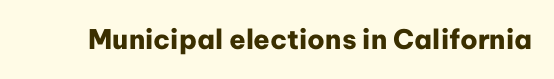
The image shows 27 px bold type, upright; set normal letter spacing, not underlined.
